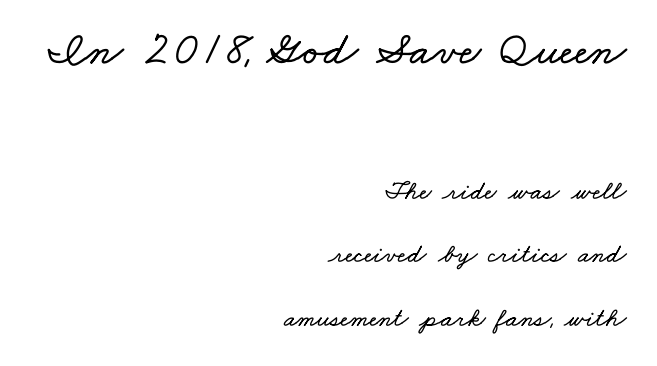
Which chunk is bigger? The first one — the top block dwarfs the bottom. Note the varied advance widths — an 'i' is clearly narrower than an 'm'. Horizontal alignment here is rightward, an uncommon choice for prose. The words here are not underlined. The designer dialed line spacing up above the default.
